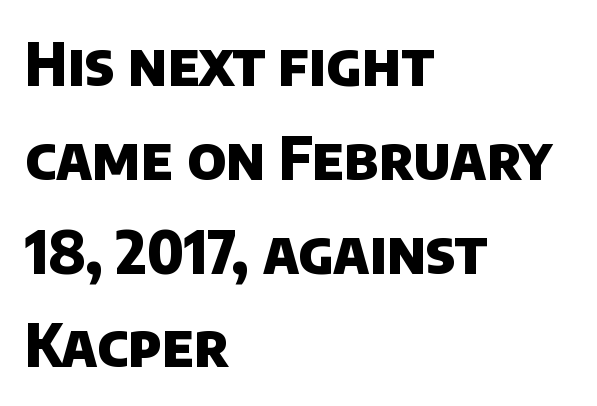
Q: Is the text bold? A: Yes.
Q: Is the typeface a serif or a sans-serif typeface? A: Sans-serif.
Q: Is the text underlined? A: No.
Q: How is the paragraph aligned? A: Left-aligned.
Q: Is the spacing between letters normal or unusually wide? A: Normal.
Q: Is the spacing between lines tight, normal or loose? A: Normal.
Q: Width (condensed, normal, or wide)? A: Normal.
Q: Stroke contrast? A: Low.
Q: x-height? A: Large.
Q: Monospaced? A: No.
